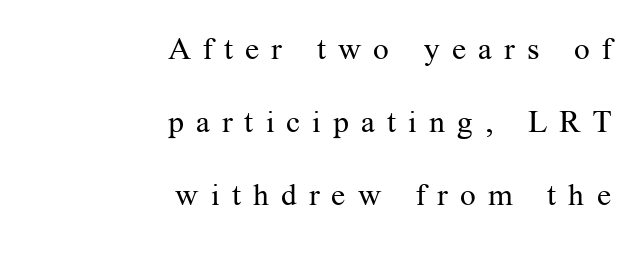
{"serif": "yes", "italic": "no", "bold": "no", "weight": "regular", "width": "normal", "stroke_contrast": "medium", "x_height": "medium", "monospaced": "no", "underline": "no", "align": "right", "line_spacing": "loose", "line_spacing_ratio": 2.35, "letter_spacing": "wide", "letter_spacing_em": 0.39, "glyph_px": 31}
